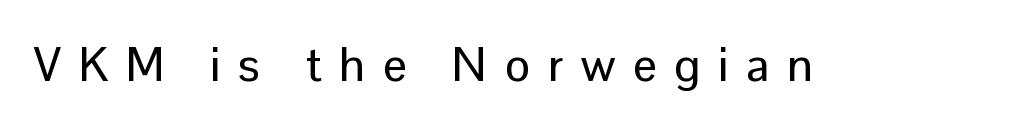
The image shows 47 px sans-serif type, upright; set unusually wide letter spacing (+0.38 em), not underlined; low stroke contrast and a medium x-height.
